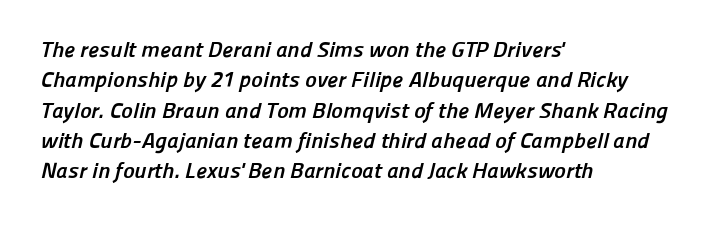
The image shows 22 px bold type; set left-aligned, normal line spacing (1.38x), normal letter spacing, not underlined.
